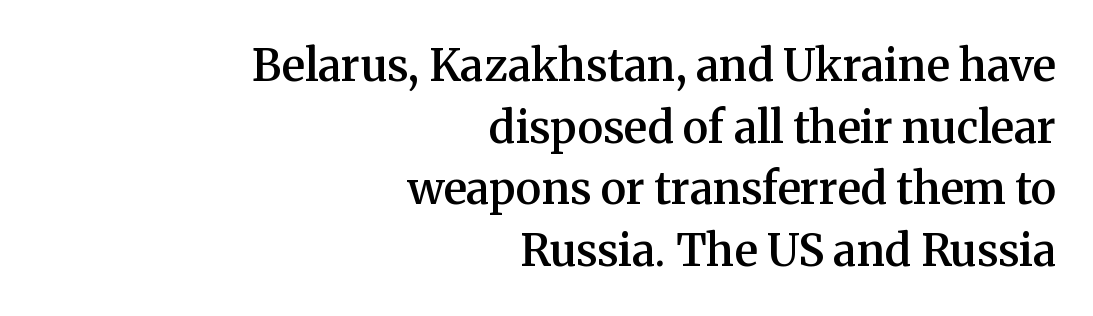
Q: Is the text bold? A: Semi-bold.
Q: Is the text italic (slanted)? A: No, it is upright.
Q: Is the typeface a serif or a sans-serif typeface? A: Serif.
Q: Is the text underlined? A: No.
Q: How is the paragraph aligned? A: Right-aligned.
Q: Is the spacing between letters normal or unusually wide? A: Normal.
Q: Is the spacing between lines tight, normal or loose? A: Normal.
Q: Width (condensed, normal, or wide)? A: Normal.
Q: Stroke contrast? A: Medium.
Q: x-height? A: Medium.
Q: Monospaced? A: No.
